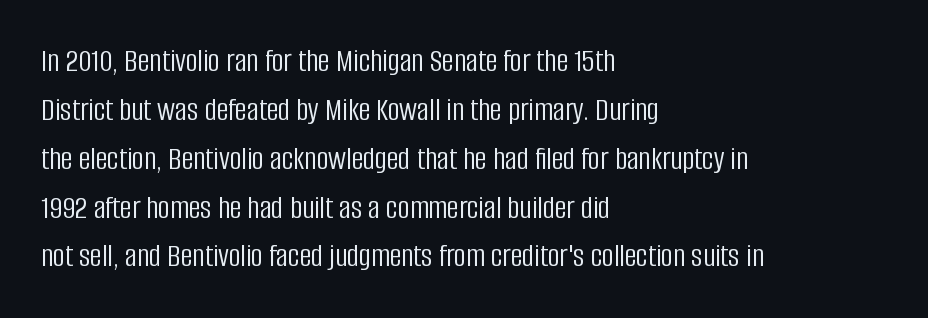
The image shows 33 px light, condensed sans-serif type, upright; set left-aligned, normal line spacing (1.48x), normal letter spacing, not underlined; low stroke contrast and a large x-height.
